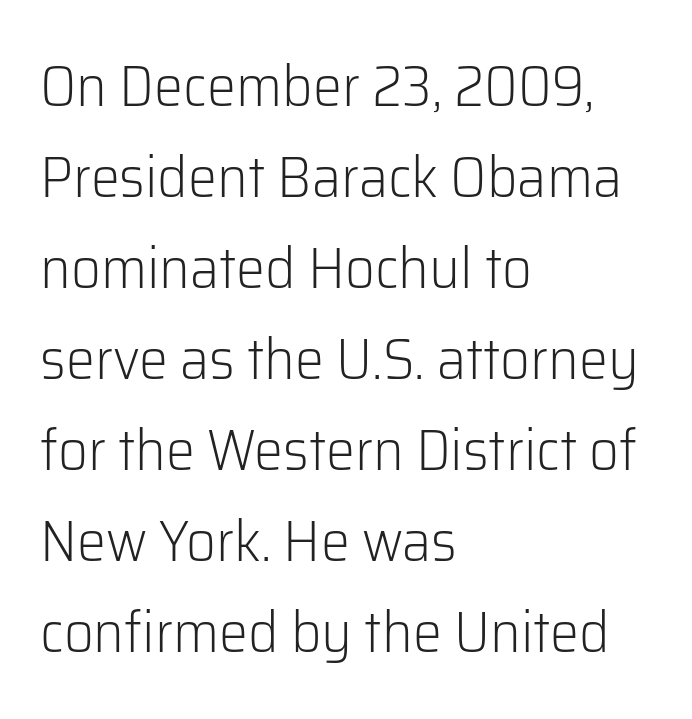
The image shows 58 px light sans-serif type, upright; set left-aligned, normal line spacing (1.57x), normal letter spacing, not underlined; low stroke contrast and a medium x-height.
